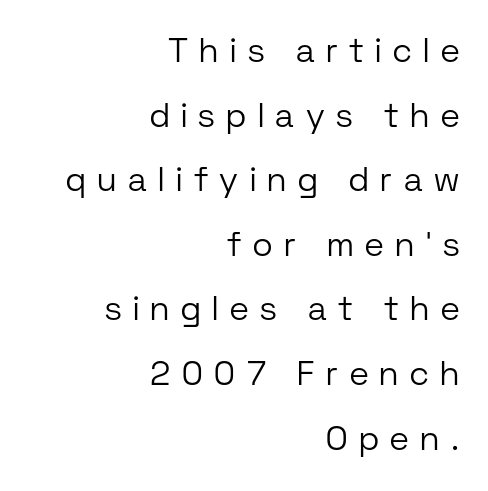
What stands out about the letter spacing? Its width — letters are far apart. Notice how the passage keeps a crisp vertical edge on the right only. These lines are rendered in a variable-pitch font. The zone under the glyphs is completely vacant. What kind of face is this? One without serifs — a sans. In terms of posture, this sample is upright.
